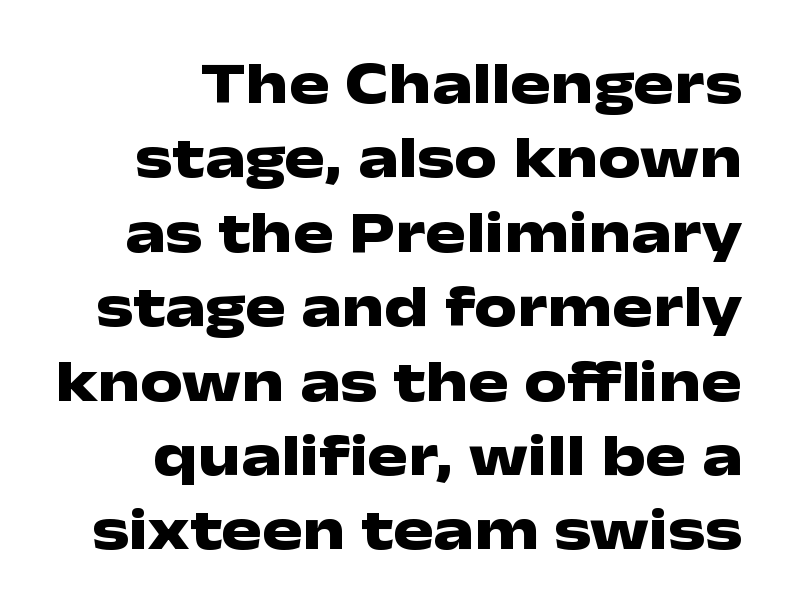
{"serif": "no", "italic": "no", "bold": "yes", "weight": "heavy", "width": "wide", "stroke_contrast": "low", "x_height": "medium", "monospaced": "no", "underline": "no", "align": "right", "line_spacing_ratio": 1.24, "letter_spacing": "normal", "letter_spacing_em": 0.0, "glyph_px": 60}
